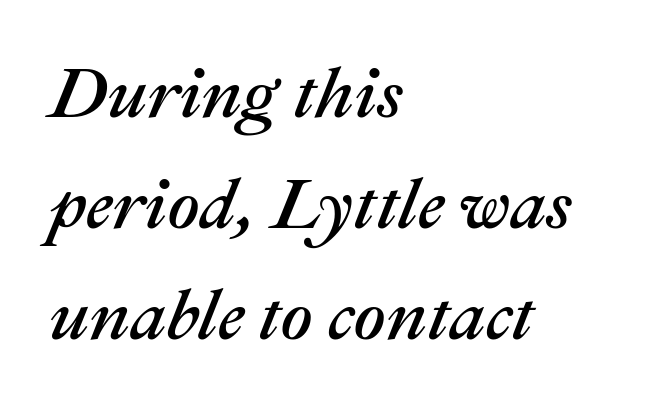
Q: Is the text italic (slanted)? A: Yes, it leans right by about 22 degrees.
Q: Is the text underlined? A: No.
Q: How is the paragraph aligned? A: Left-aligned.
Q: Is the spacing between letters normal or unusually wide? A: Normal.
Q: Is the spacing between lines tight, normal or loose? A: Normal.
Q: Width (condensed, normal, or wide)? A: Normal.
Q: Stroke contrast? A: Medium.
Q: x-height? A: Medium.
Q: Monospaced? A: No.
